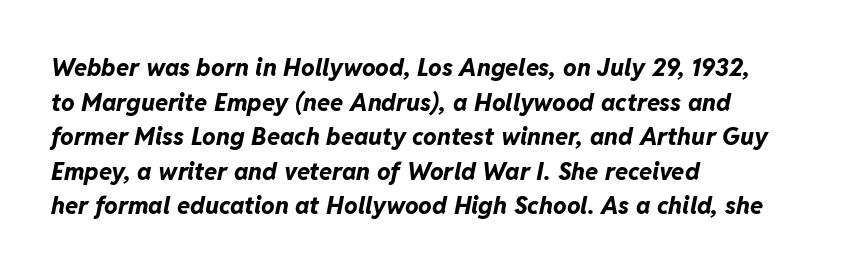
{"italic": "yes", "lean": "right", "slant_degrees": 11, "bold": "yes", "underline": "no", "align": "left", "line_spacing": "normal", "line_spacing_ratio": 1.44, "letter_spacing": "normal", "letter_spacing_em": 0.0, "glyph_px": 24}
